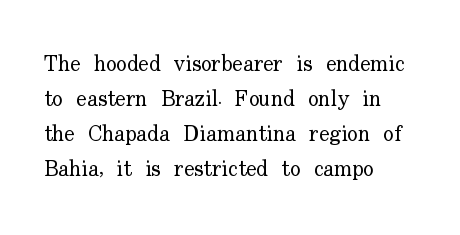
Q: Is the text bold? A: No.
Q: Is the text italic (slanted)? A: No, it is upright.
Q: Is the text underlined? A: No.
Q: How is the paragraph aligned? A: Left-aligned.
Q: Is the spacing between letters normal or unusually wide? A: Normal.
Q: Is the spacing between lines tight, normal or loose? A: Normal.
